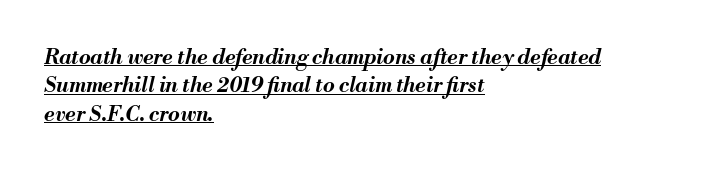
Regarding leading, the lines here are spaced in the standard way. Thick stems and heavy bowls — unmistakably bold. The face used here is rendered with its standard letterfit. Left-aligned paragraph, ragged on the right. There's an unmistakable incline to the writing here. Is there an underline? Yes — a line sits under the letters.
